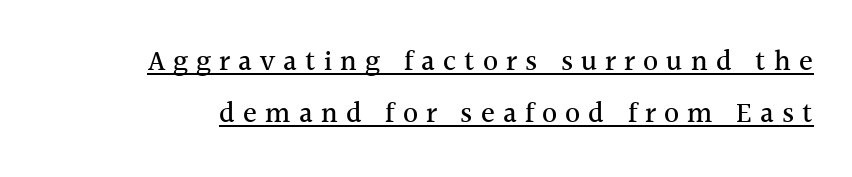
Q: Is the text italic (slanted)? A: No, it is upright.
Q: Is the typeface a serif or a sans-serif typeface? A: Serif.
Q: Is the text underlined? A: Yes.
Q: Is the spacing between letters normal or unusually wide? A: Unusually wide.
Q: Width (condensed, normal, or wide)? A: Normal.
Q: x-height? A: Medium.
Q: Monospaced? A: No.
